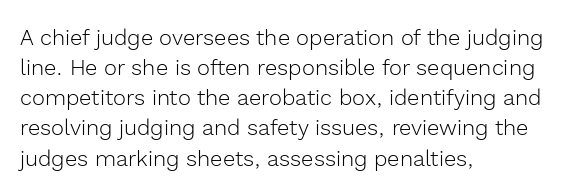
The image shows 22 px text type, upright; set left-aligned, normal line spacing (1.37x), normal letter spacing, not underlined.
